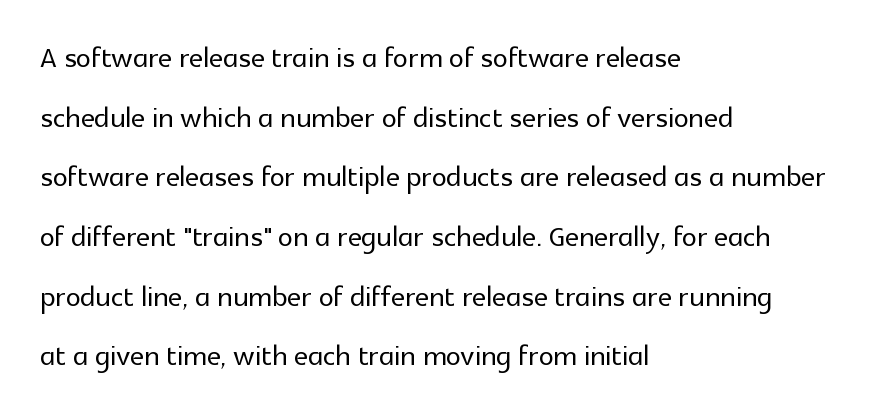
Q: Is the text italic (slanted)? A: No, it is upright.
Q: Is the typeface a serif or a sans-serif typeface? A: Sans-serif.
Q: Is the text underlined? A: No.
Q: How is the paragraph aligned? A: Left-aligned.
Q: Is the spacing between letters normal or unusually wide? A: Normal.
Q: Is the spacing between lines tight, normal or loose? A: Normal.
Q: Width (condensed, normal, or wide)? A: Normal.
Q: x-height? A: Medium.
Q: Monospaced? A: No.
